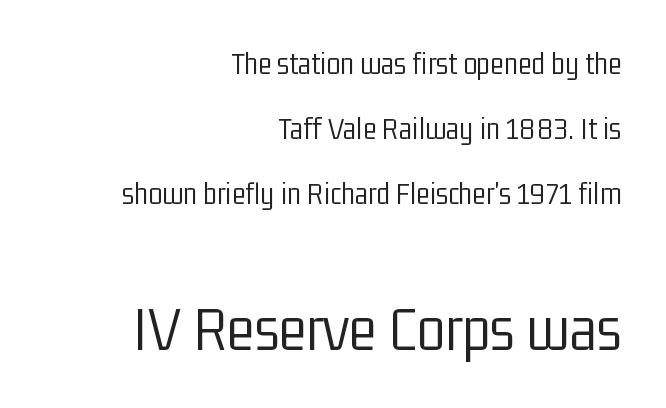
{"serif": "no", "italic": "no", "bold": "no", "weight": "light", "width": "condensed", "stroke_contrast": "low", "x_height": "medium", "monospaced": "no", "underline": "no", "align": "right", "line_spacing": "loose", "line_spacing_ratio": 2.03, "letter_spacing": "normal", "letter_spacing_em": 0.0, "larger_block": "second", "size_ratio": 2.03, "glyph_px": 65}
